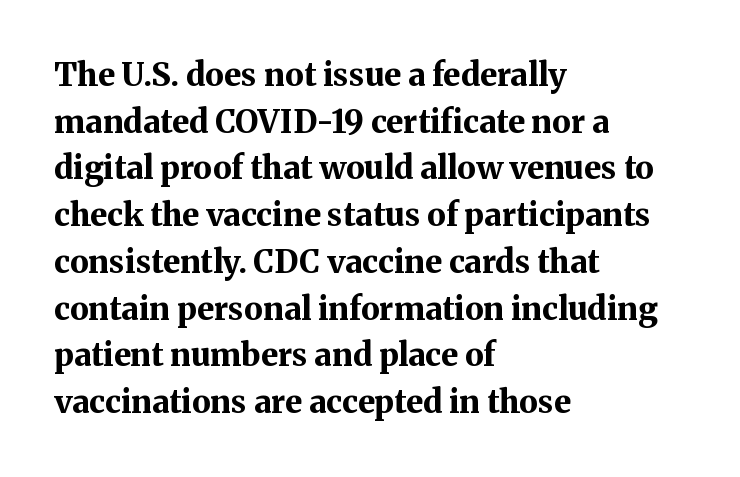
{"serif": "yes", "italic": "no", "bold": "yes", "weight": "bold", "width": "normal", "stroke_contrast": "medium", "x_height": "medium", "monospaced": "no", "underline": "no", "align": "left", "line_spacing": "normal", "line_spacing_ratio": 1.46, "letter_spacing": "normal", "letter_spacing_em": 0.0, "glyph_px": 32}
